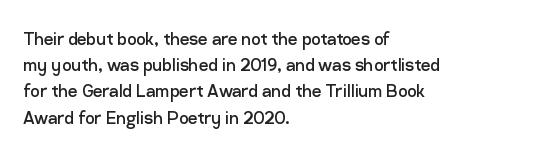
{"italic": "no", "bold": "no", "underline": "no", "align": "left", "line_spacing": "normal", "line_spacing_ratio": 1.25, "letter_spacing": "normal", "letter_spacing_em": 0.0, "glyph_px": 21}
